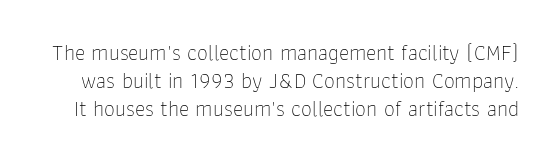
{"italic": "no", "bold": "no", "underline": "no", "line_spacing": "normal", "line_spacing_ratio": 1.28, "letter_spacing": "normal", "letter_spacing_em": 0.0, "glyph_px": 22}
